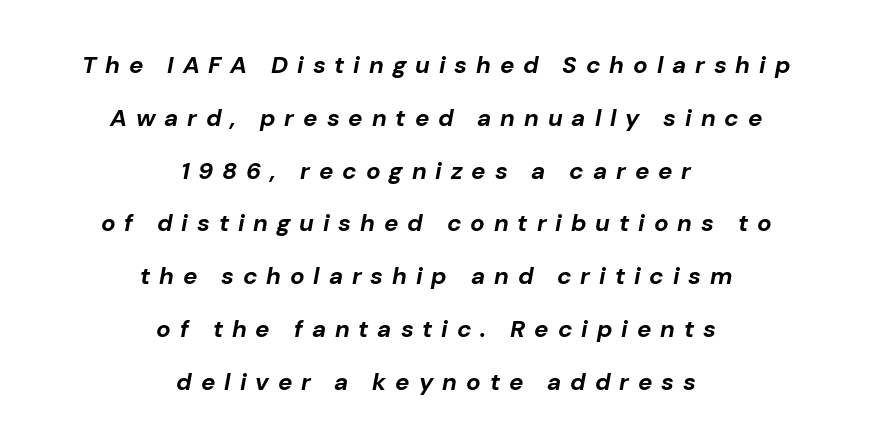
The passage shown stacks its lines with a broad gap. The specimen reads as italic at a glance. In CSS terms this would be text-align: center. The space beneath each line is pristine and unruled. Letter spacing: wide. The typesetting leans heavy: a genuine bold.
